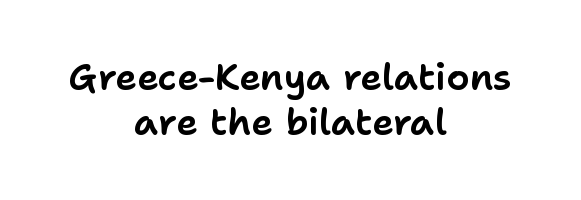
{"serif": "no", "italic": "no", "width": "normal", "stroke_contrast": "low", "x_height": "medium", "monospaced": "no", "underline": "no", "align": "center", "line_spacing_ratio": 1.22, "letter_spacing": "normal", "letter_spacing_em": 0.0, "glyph_px": 37}
